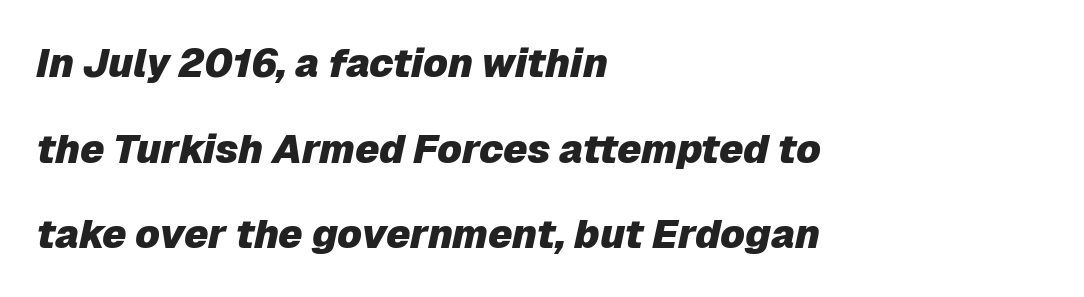
Decoration check: the copy has no underline. Line starts are locked; line ends wander. A typesetter would call this zero additional tracking. Think of a printed novel: that variable character pitch is what you see here.
